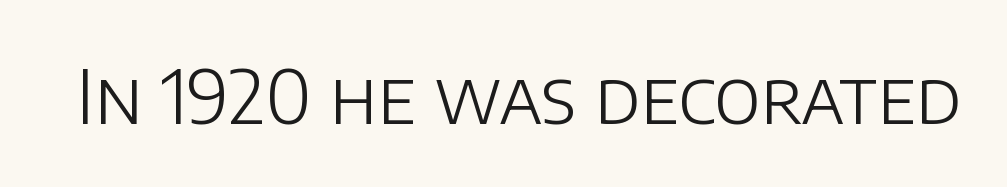
{"serif": "no", "italic": "no", "bold": "no", "weight": "light", "width": "normal", "stroke_contrast": "low", "x_height": "large", "monospaced": "no", "underline": "no", "letter_spacing": "normal", "letter_spacing_em": 0.0, "glyph_px": 75}
